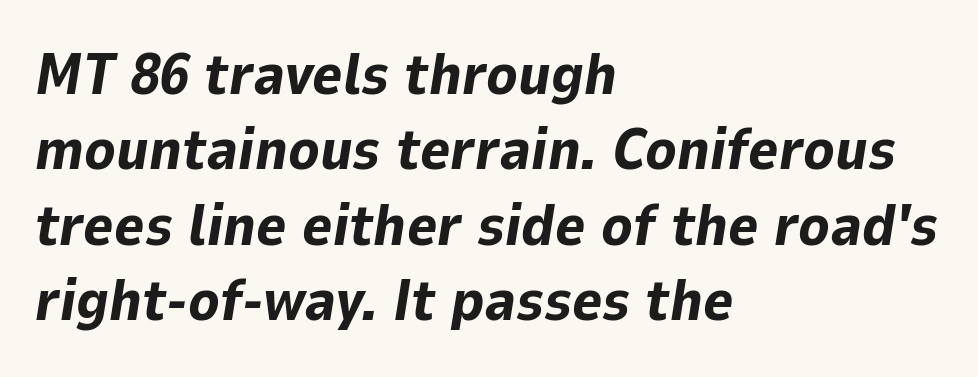
{"italic": "yes", "lean": "right", "slant_degrees": 9, "bold": "yes", "weight": "bold", "width": "normal", "stroke_contrast": "low", "x_height": "medium", "monospaced": "no", "underline": "no", "align": "left", "line_spacing": "normal", "line_spacing_ratio": 1.3, "letter_spacing": "normal", "letter_spacing_em": 0.0, "glyph_px": 58}
